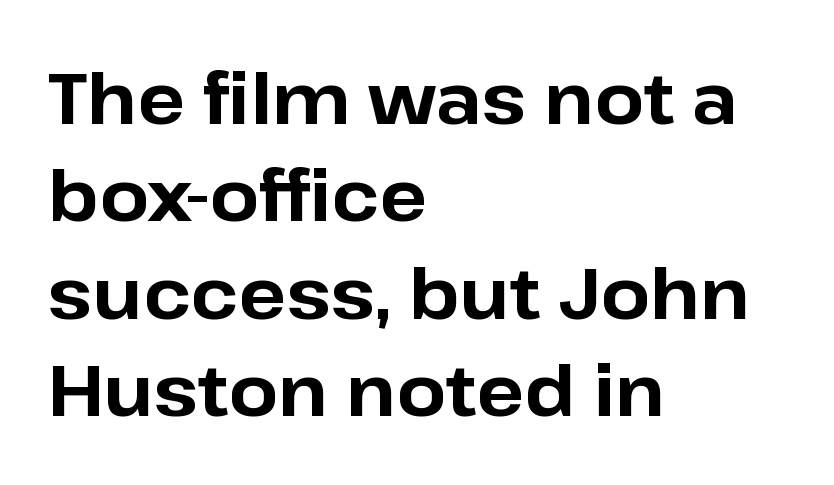
The image shows 71 px bold sans-serif type, upright; set left-aligned, normal line spacing (1.37x), normal letter spacing, not underlined; low stroke contrast and a medium x-height.
